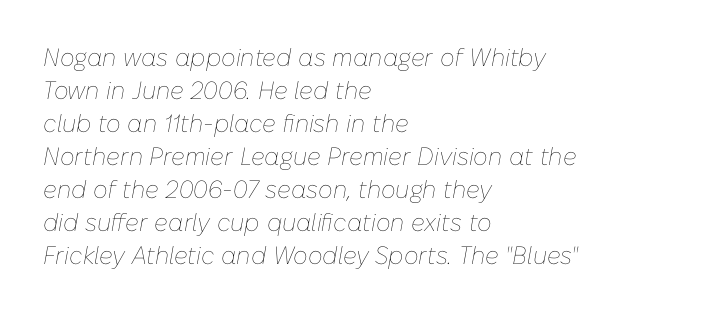
Q: Is the text bold? A: No.
Q: Is the text italic (slanted)? A: Yes, it leans right by about 10 degrees.
Q: Is the text underlined? A: No.
Q: How is the paragraph aligned? A: Left-aligned.
Q: Is the spacing between letters normal or unusually wide? A: Normal.
Q: Is the spacing between lines tight, normal or loose? A: Normal.
